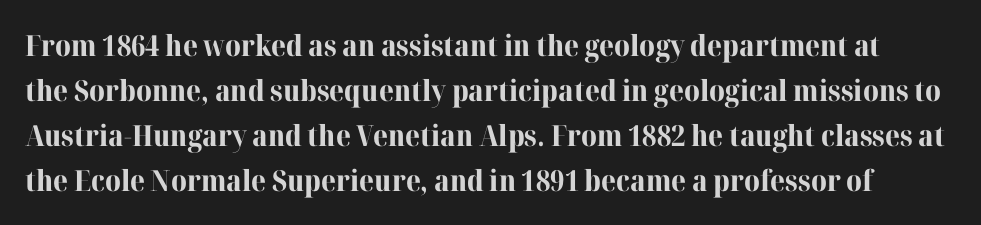
{"serif": "yes", "italic": "no", "bold": "yes", "weight": "bold", "width": "normal", "stroke_contrast": "high", "x_height": "medium", "monospaced": "no", "underline": "no", "line_spacing": "normal", "line_spacing_ratio": 1.55, "letter_spacing": "normal", "letter_spacing_em": 0.0, "glyph_px": 29}
